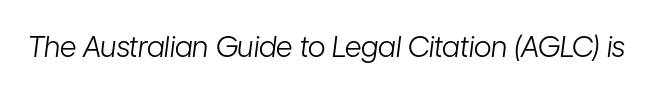
Q: Is the text bold? A: No.
Q: Is the text italic (slanted)? A: Yes, it leans right by about 7 degrees.
Q: Is the text underlined? A: No.
Q: Is the spacing between letters normal or unusually wide? A: Normal.
Q: Width (condensed, normal, or wide)? A: Condensed.
Q: Stroke contrast? A: Low.
Q: x-height? A: Medium.
Q: Monospaced? A: No.
